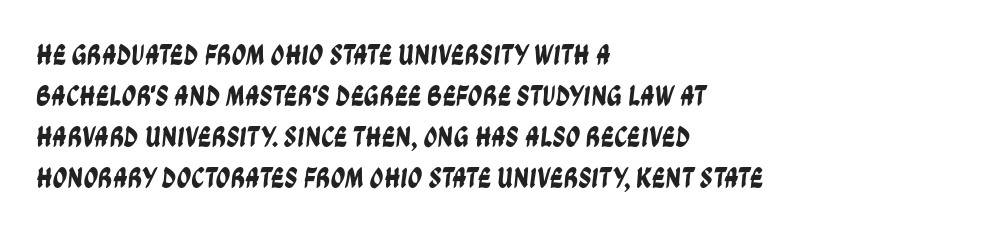
Varying glyph widths throughout — classic text-font behaviour. The letters sit at their default tracking, neither squeezed nor spread. Compared with a centered layout, this one pins lines to the left instead. Grotesque or geometric, the face here clearly has no serifs. Baseline-to-baseline distance is the conventional proportion of letter height.
